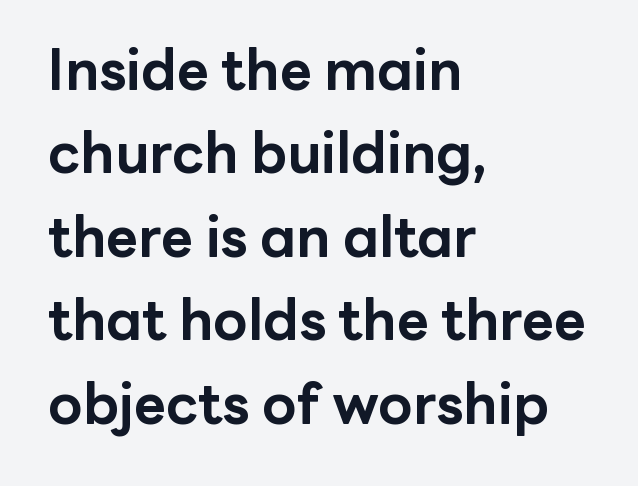
{"serif": "no", "italic": "no", "bold": "yes", "weight": "bold", "width": "normal", "stroke_contrast": "low", "x_height": "medium", "monospaced": "no", "underline": "no", "align": "left", "line_spacing": "normal", "line_spacing_ratio": 1.49, "letter_spacing": "normal", "letter_spacing_em": 0.0, "glyph_px": 56}
